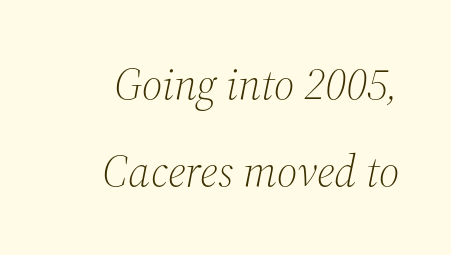
The image shows 45 px light serif type, italic (leaning right); set loose line spacing (1.94x), normal letter spacing, not underlined; medium stroke contrast and a medium x-height.
